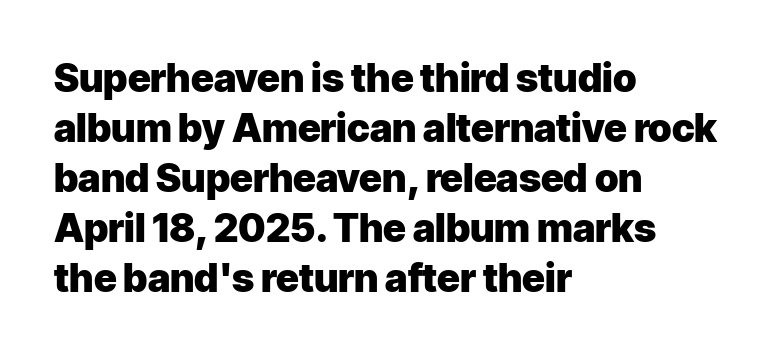
Q: Is the text bold? A: Yes.
Q: Is the text italic (slanted)? A: No, it is upright.
Q: Is the typeface a serif or a sans-serif typeface? A: Sans-serif.
Q: Is the text underlined? A: No.
Q: How is the paragraph aligned? A: Left-aligned.
Q: Is the spacing between letters normal or unusually wide? A: Normal.
Q: Is the spacing between lines tight, normal or loose? A: Normal.
Q: Width (condensed, normal, or wide)? A: Normal.
Q: Stroke contrast? A: Low.
Q: x-height? A: Medium.
Q: Monospaced? A: No.
